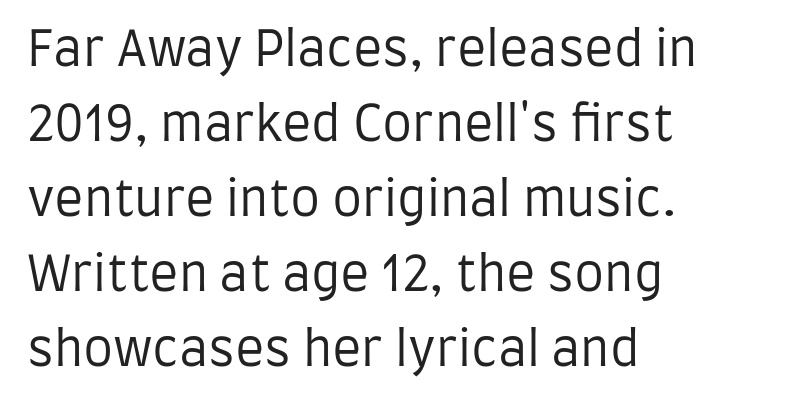
Q: Is the text bold? A: No.
Q: Is the text italic (slanted)? A: No, it is upright.
Q: Is the typeface a serif or a sans-serif typeface? A: Sans-serif.
Q: Is the text underlined? A: No.
Q: How is the paragraph aligned? A: Left-aligned.
Q: Is the spacing between letters normal or unusually wide? A: Normal.
Q: Is the spacing between lines tight, normal or loose? A: Normal.
Q: Width (condensed, normal, or wide)? A: Condensed.
Q: Stroke contrast? A: Low.
Q: x-height? A: Large.
Q: Monospaced? A: No.
